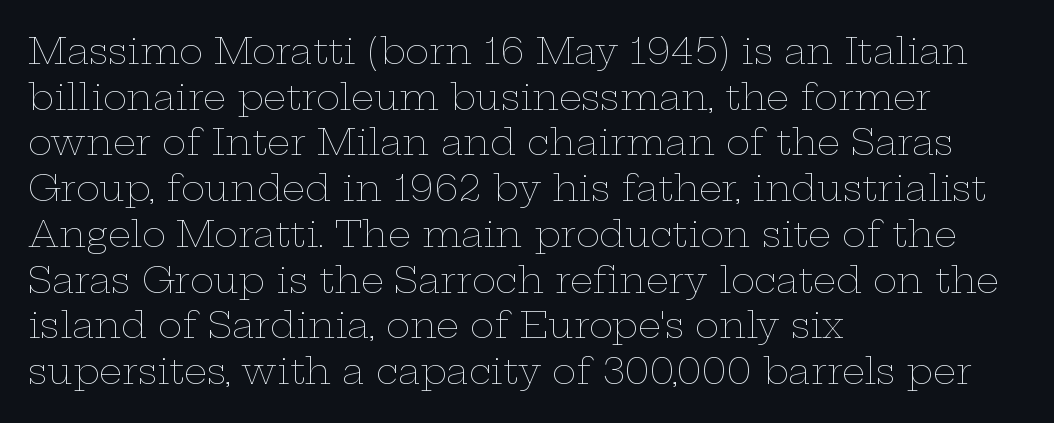
Visually the block forms a straight wall on the left and a jagged coastline on the right. Spacing verdict: proportional, widths tailored to each character. Think standard paragraph weight, or any step lighter than that. Clear beneath every line of the passage. Ascenders rise straight up at ninety degrees. Leading: standard.
